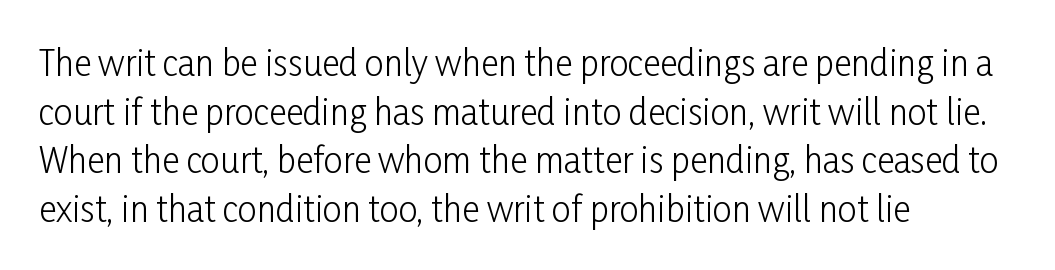
The image shows 34 px light, condensed sans-serif type, upright; set left-aligned, normal line spacing (1.43x), normal letter spacing, not underlined; low stroke contrast and a medium x-height.
